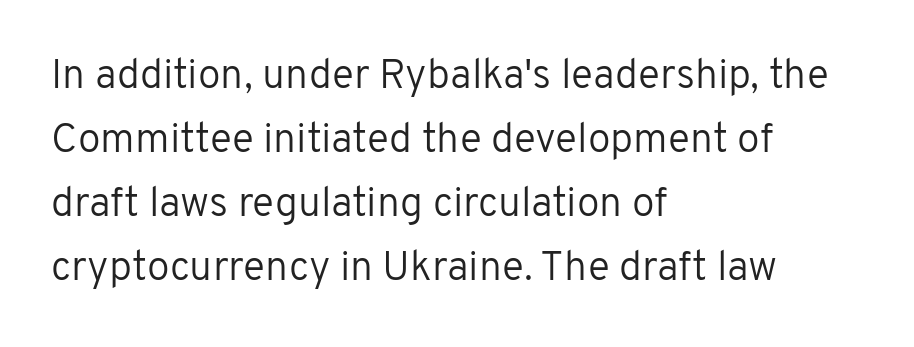
{"serif": "no", "italic": "no", "bold": "no", "weight": "regular", "width": "normal", "stroke_contrast": "low", "x_height": "medium", "monospaced": "no", "underline": "no", "align": "left", "line_spacing": "normal", "line_spacing_ratio": 1.56, "letter_spacing": "normal", "letter_spacing_em": 0.0, "glyph_px": 41}
